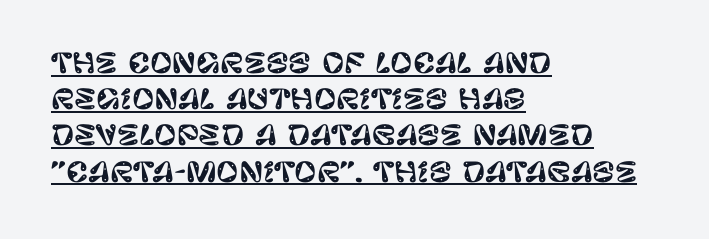
{"underline": "yes", "align": "left", "line_spacing": "normal", "line_spacing_ratio": 1.34, "letter_spacing": "normal", "letter_spacing_em": 0.0, "glyph_px": 27}
